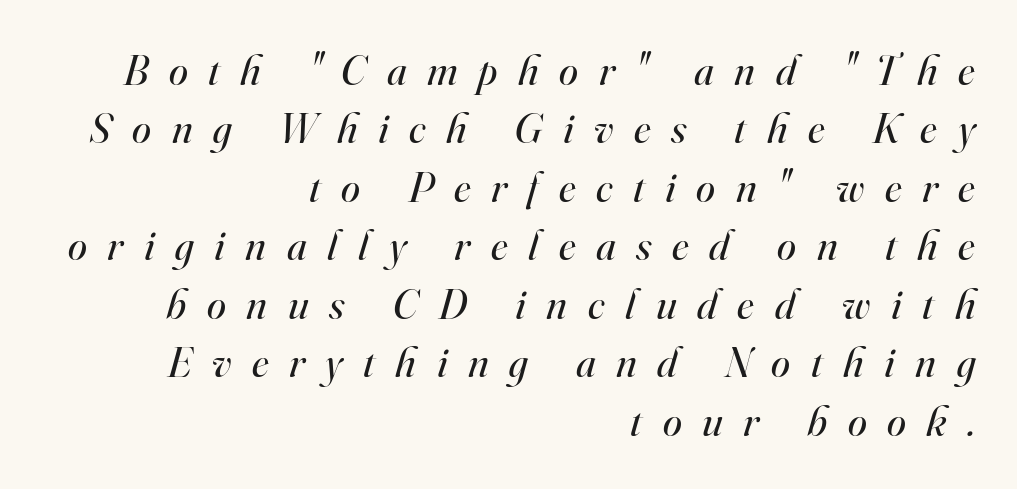
{"serif": "yes", "italic": "yes", "lean": "right", "slant_degrees": 16, "bold": "no", "weight": "regular", "width": "normal", "stroke_contrast": "high", "x_height": "small", "monospaced": "no", "underline": "no", "align": "right", "line_spacing": "normal", "line_spacing_ratio": 1.36, "letter_spacing": "wide", "letter_spacing_em": 0.48, "glyph_px": 43}
